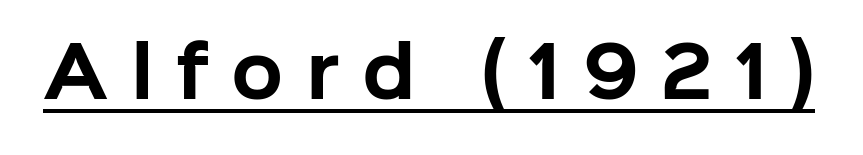
The image shows 68 px bold sans-serif type, upright; set unusually wide letter spacing (+0.33 em), underlined; low stroke contrast and a medium x-height.
